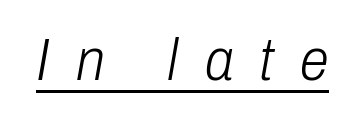
A typesetter would call this heavily tracked-out type. Varying glyph widths throughout — classic text-font behaviour. This sample uses an oblique cut, with every glyph tilted off the vertical. Unbolded letterforms with no extra heft. This sample carries an underscore along the baseline area.
